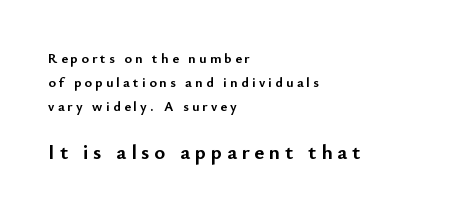
{"italic": "no", "bold": "yes", "underline": "no", "align": "left", "line_spacing": "normal", "line_spacing_ratio": 1.7, "letter_spacing": "wide", "letter_spacing_em": 0.23, "larger_block": "second", "size_ratio": 1.5, "glyph_px": 21}
